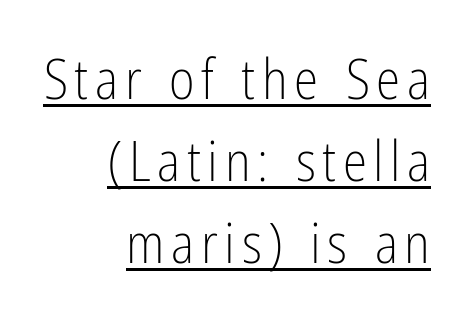
Q: Is the text bold? A: No.
Q: Is the text italic (slanted)? A: No, it is upright.
Q: Is the typeface a serif or a sans-serif typeface? A: Sans-serif.
Q: Is the text underlined? A: Yes.
Q: How is the paragraph aligned? A: Right-aligned.
Q: Is the spacing between lines tight, normal or loose? A: Normal.
Q: Width (condensed, normal, or wide)? A: Condensed.
Q: Stroke contrast? A: Low.
Q: x-height? A: Medium.
Q: Monospaced? A: No.
